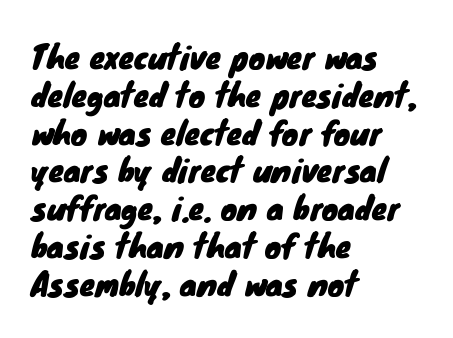
The image shows 31 px sans-serif type; set left-aligned, line spacing 1.22x, normal letter spacing, not underlined; low stroke contrast and a small x-height.
